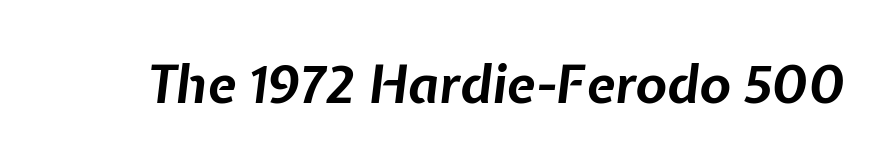
These lines keep a tight, regular rhythm from letter to letter. When letters slant like this, we call the style italic. Words float on clear page, feet unadorned. A typesetter would call this proportional, since set widths differ per character.
